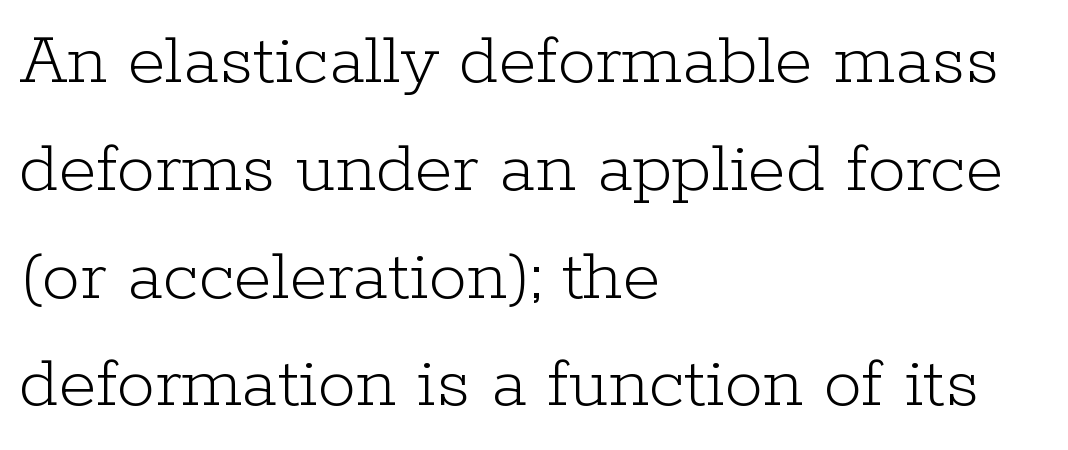
Q: Is the text bold? A: No.
Q: Is the text italic (slanted)? A: No, it is upright.
Q: Is the typeface a serif or a sans-serif typeface? A: Serif.
Q: Is the text underlined? A: No.
Q: How is the paragraph aligned? A: Left-aligned.
Q: Is the spacing between letters normal or unusually wide? A: Normal.
Q: Is the spacing between lines tight, normal or loose? A: Normal.
Q: Width (condensed, normal, or wide)? A: Normal.
Q: Stroke contrast? A: Low.
Q: x-height? A: Medium.
Q: Monospaced? A: No.
